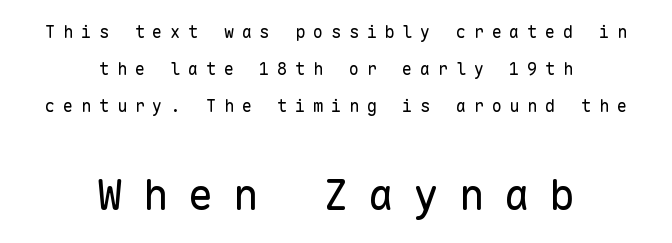
The image shows 43 px regular-weight sans-serif type, upright, monospaced; set centered, loose line spacing (2.18x), unusually wide letter spacing (+0.45 em), not underlined; the second (bottom) block is 2.53x larger; low stroke contrast and a medium x-height.
